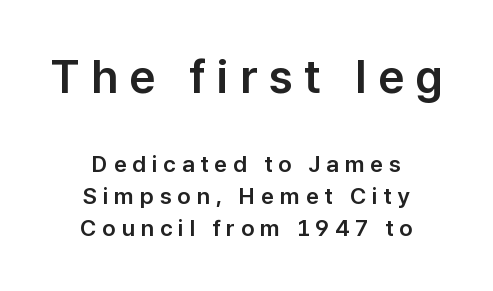
The image shows 46 px sans-serif type, upright; set centered, normal line spacing (1.39x), unusually wide letter spacing (+0.25 em), not underlined; the first (top) block is 2.0x larger; low stroke contrast and a medium x-height.
